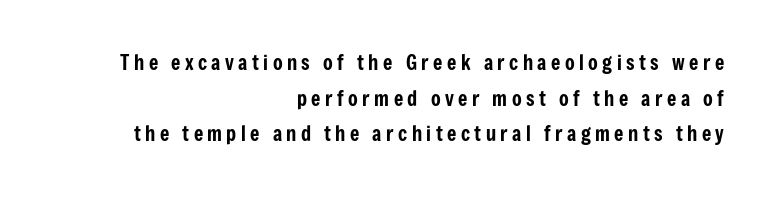
Someone cranked the tracking dial way up on this one. Does the lettering tilt? It doesn't — this is upright. The space directly below the letters is spotless. Caption: multi-line text, flush right, ragged left.
